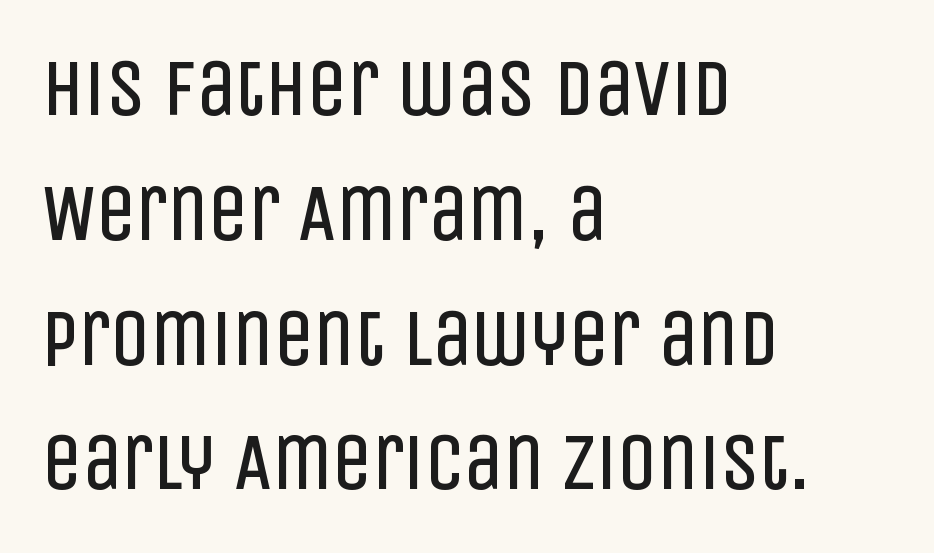
Q: Is the text bold? A: No.
Q: Is the text italic (slanted)? A: No, it is upright.
Q: Is the typeface a serif or a sans-serif typeface? A: Sans-serif.
Q: Is the text underlined? A: No.
Q: How is the paragraph aligned? A: Left-aligned.
Q: Is the spacing between letters normal or unusually wide? A: Normal.
Q: Is the spacing between lines tight, normal or loose? A: Normal.
Q: Width (condensed, normal, or wide)? A: Condensed.
Q: Stroke contrast? A: Low.
Q: x-height? A: Large.
Q: Monospaced? A: No.
